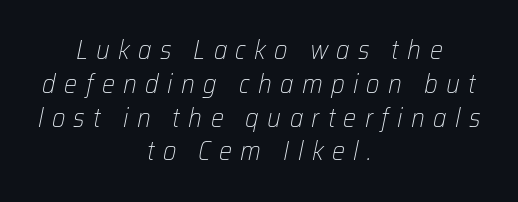
Visually the block forms a symmetrical silhouette, jagged on both flanks. A typesetter would call this heavily tracked-out type. The baseline area is clear. Notice how descenders clear the ascenders below comfortably — that's standard leading.
